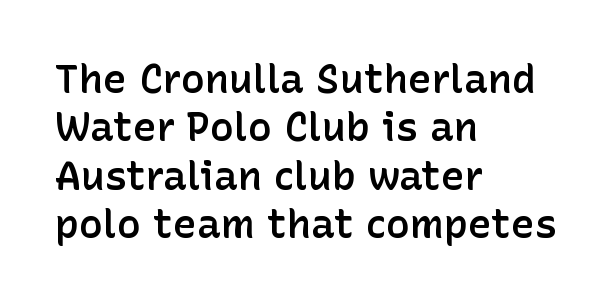
This is the regular roman posture of the typeface. These lines stack with their left ends in a neat column. Underline: absent. Notice the strokes are somewhat thickened but not fully heavy: this is a semibold. Look at the tracking — it's just the regular setting, nothing added.
